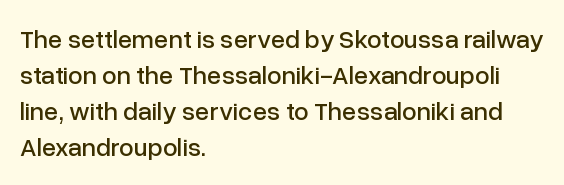
A typesetter would mark this as roman, not italic. Every row of glyphs begins at an identical x-position on the left. Descenders are the only things crossing below the line. Horizontal bands of white between lines are of average thickness.
